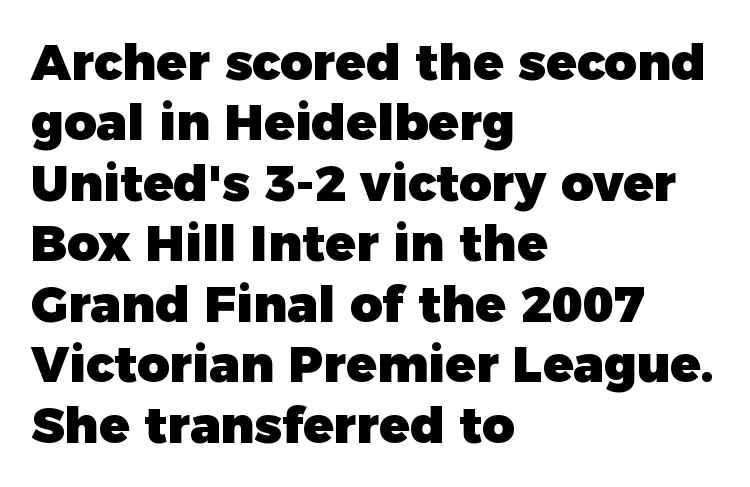
The image shows 50 px heavy sans-serif type, upright; set left-aligned, line spacing 1.21x, normal letter spacing, not underlined; low stroke contrast and a medium x-height.
